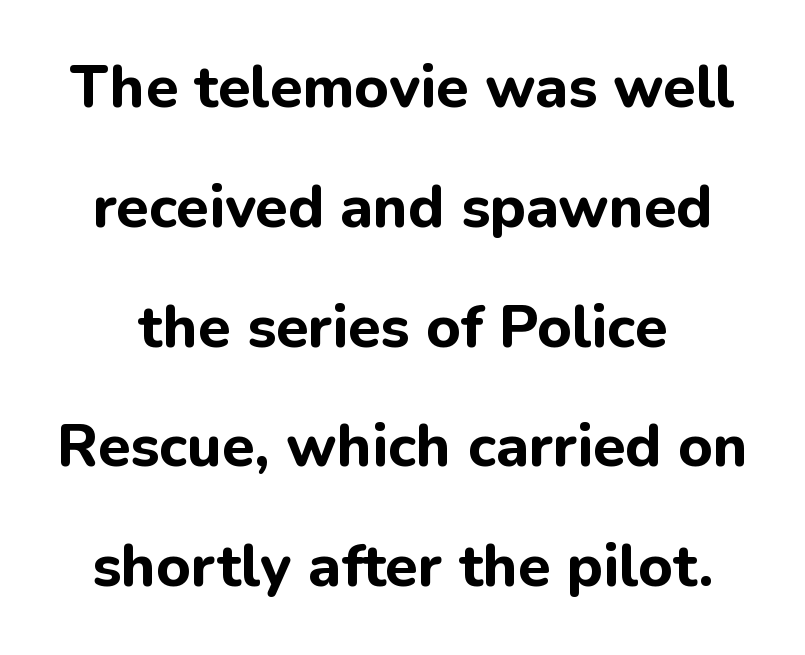
The image shows 59 px bold sans-serif type, upright; set loose line spacing (2.03x), normal letter spacing, not underlined; low stroke contrast and a medium x-height.
